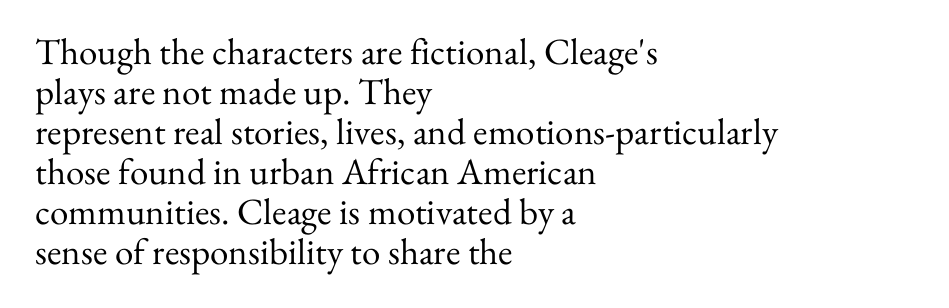
The image shows 37 px regular-weight serif type, upright; set left-aligned, tight line spacing (1.08x), normal letter spacing, not underlined; medium stroke contrast and a small x-height.
